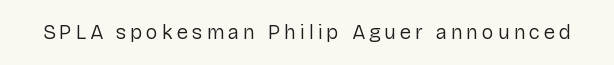
{"italic": "no", "bold": "no", "underline": "no", "letter_spacing": "wide", "letter_spacing_em": 0.2, "glyph_px": 20}
